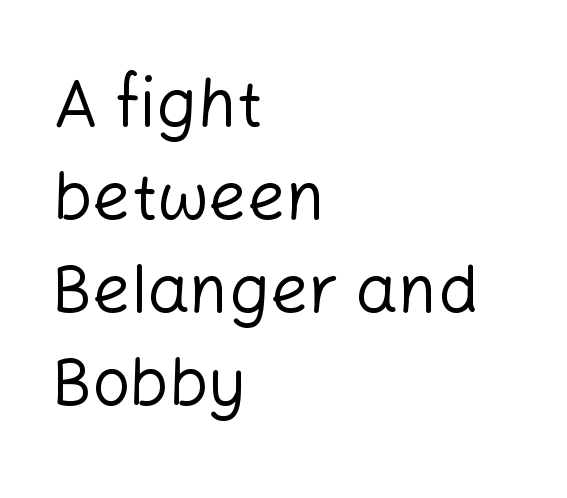
The image shows 67 px regular-weight sans-serif type, upright; set left-aligned, normal line spacing (1.39x), normal letter spacing, not underlined; low stroke contrast and a medium x-height.
